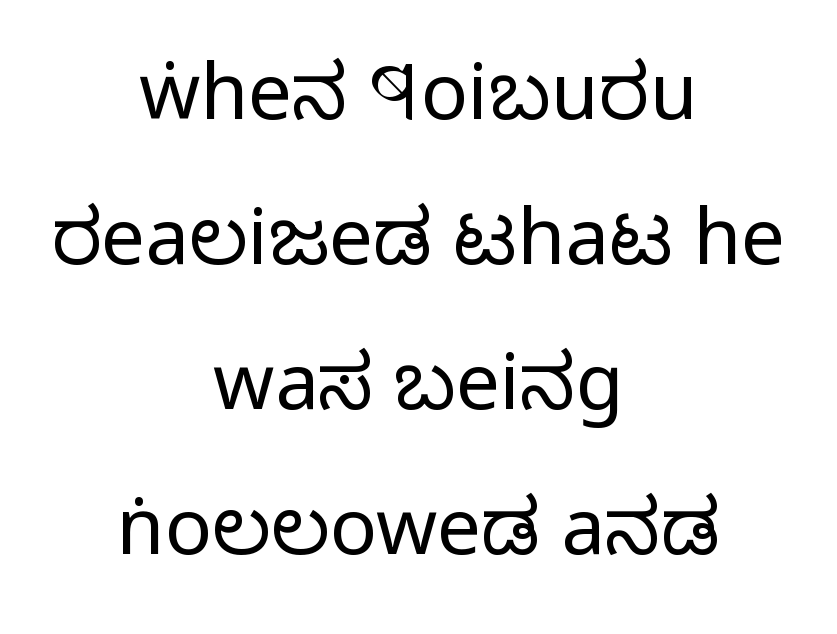
The image shows 78 px regular-weight, condensed sans-serif type, upright; set centered, line spacing 1.86x, normal letter spacing, not underlined; low stroke contrast and a large x-height.
